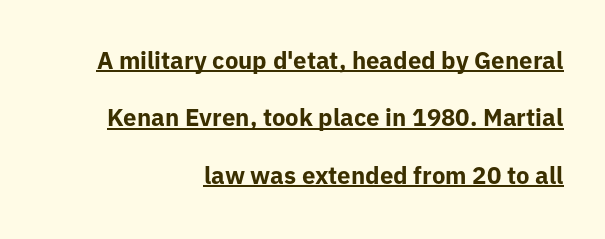
Q: Is the text bold? A: Yes.
Q: Is the text italic (slanted)? A: No, it is upright.
Q: Is the text underlined? A: Yes.
Q: How is the paragraph aligned? A: Right-aligned.
Q: Is the spacing between letters normal or unusually wide? A: Normal.
Q: Is the spacing between lines tight, normal or loose? A: Loose.
